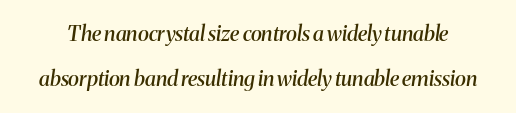
The image shows 21 px text type, italic (leaning right); set loose line spacing (2.15x), normal letter spacing, not underlined.
